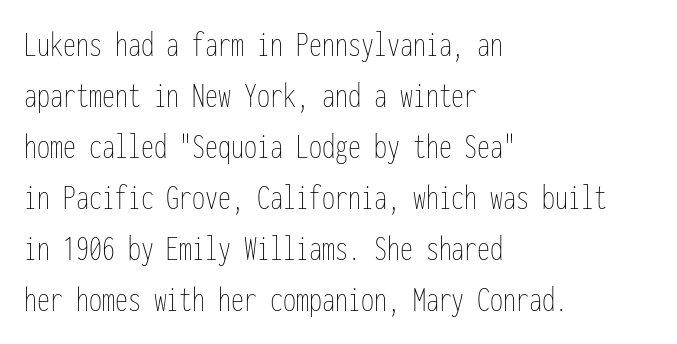
The image shows 37 px thin, condensed type, upright, monospaced; set left-aligned, normal line spacing (1.38x), normal letter spacing, not underlined; low stroke contrast and a medium x-height.
